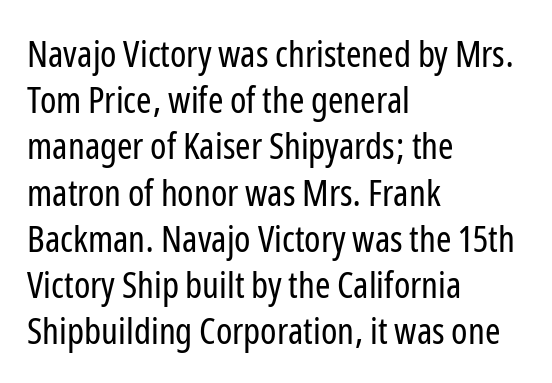
{"serif": "no", "italic": "no", "bold": "no", "weight": "regular", "width": "condensed", "stroke_contrast": "low", "x_height": "medium", "monospaced": "no", "underline": "no", "align": "left", "line_spacing": "normal", "line_spacing_ratio": 1.25, "letter_spacing": "normal", "letter_spacing_em": 0.0, "glyph_px": 37}
